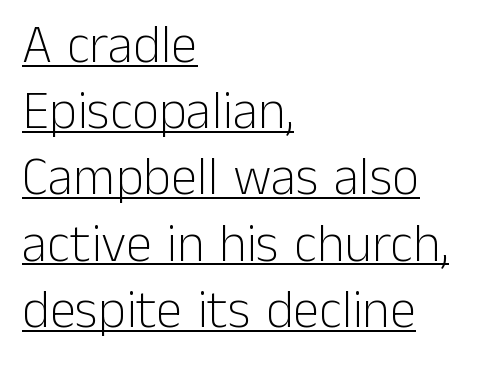
Q: Is the text bold? A: No.
Q: Is the text italic (slanted)? A: No, it is upright.
Q: Is the typeface a serif or a sans-serif typeface? A: Sans-serif.
Q: Is the text underlined? A: Yes.
Q: How is the paragraph aligned? A: Left-aligned.
Q: Is the spacing between letters normal or unusually wide? A: Normal.
Q: Is the spacing between lines tight, normal or loose? A: Normal.
Q: Width (condensed, normal, or wide)? A: Normal.
Q: Stroke contrast? A: Low.
Q: x-height? A: Medium.
Q: Monospaced? A: No.
